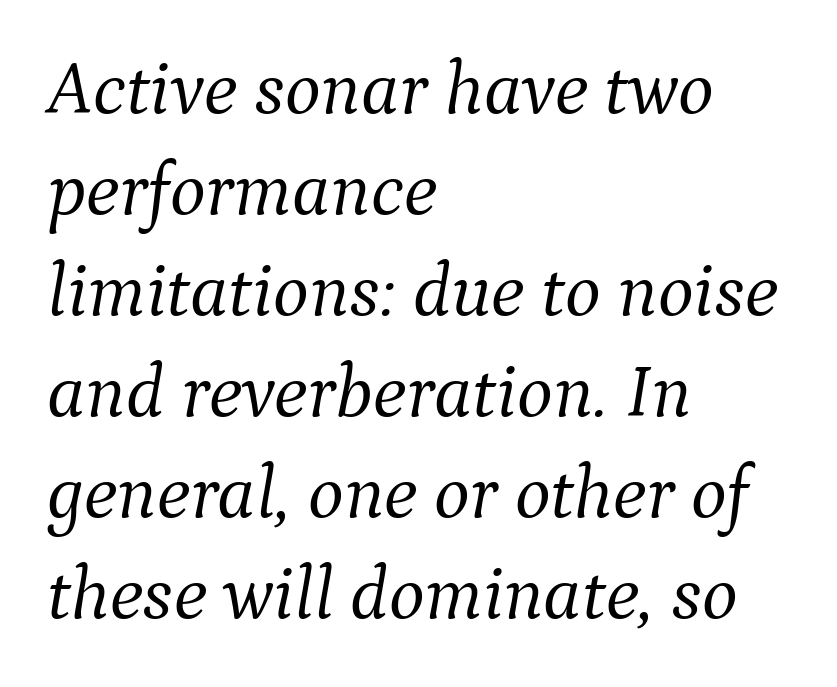
Q: Is the text bold? A: No.
Q: Is the text italic (slanted)? A: Yes, it leans right by about 9 degrees.
Q: Is the typeface a serif or a sans-serif typeface? A: Serif.
Q: Is the text underlined? A: No.
Q: How is the paragraph aligned? A: Left-aligned.
Q: Is the spacing between letters normal or unusually wide? A: Normal.
Q: Is the spacing between lines tight, normal or loose? A: Normal.
Q: Width (condensed, normal, or wide)? A: Normal.
Q: Stroke contrast? A: Medium.
Q: x-height? A: Medium.
Q: Monospaced? A: No.
